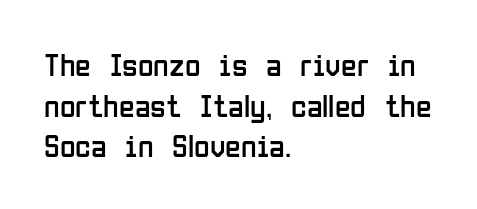
Spacing verdict: proportional, widths tailored to each character. A clean baseline with only descenders dipping below it. Compared with a typical body face, this is equally light or lighter still. The tracking reads as untouched default to a designer's eye.
